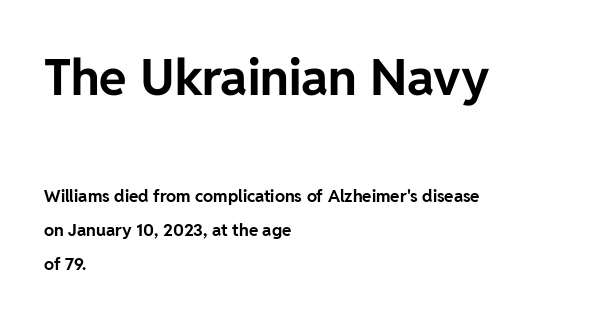
{"serif": "no", "italic": "no", "bold": "yes", "weight": "bold", "width": "normal", "stroke_contrast": "low", "x_height": "medium", "monospaced": "no", "underline": "no", "align": "left", "line_spacing": "loose", "line_spacing_ratio": 2.0, "letter_spacing": "normal", "letter_spacing_em": 0.0, "larger_block": "first", "size_ratio": 2.94, "glyph_px": 50}
